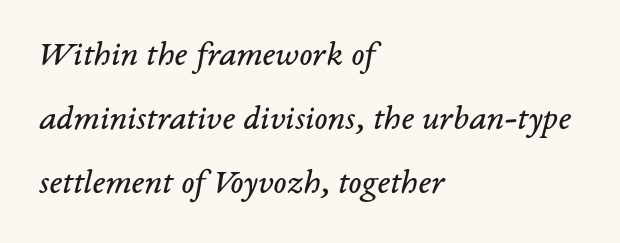
Q: Is the text bold? A: No.
Q: Is the text italic (slanted)? A: Yes, it leans right by about 14 degrees.
Q: Is the typeface a serif or a sans-serif typeface? A: Serif.
Q: Is the text underlined? A: No.
Q: How is the paragraph aligned? A: Left-aligned.
Q: Is the spacing between letters normal or unusually wide? A: Normal.
Q: Width (condensed, normal, or wide)? A: Normal.
Q: Stroke contrast? A: Low.
Q: x-height? A: Medium.
Q: Monospaced? A: No.
